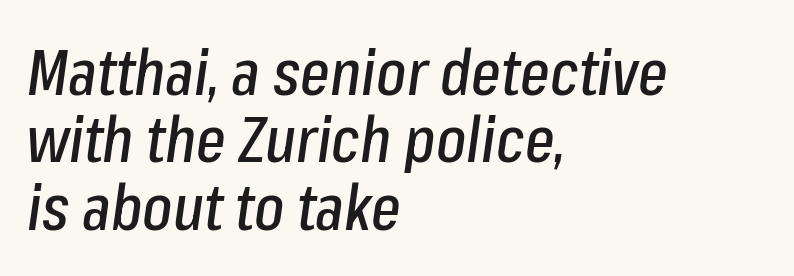
Q: Is the text italic (slanted)? A: Yes, it leans right by about 8 degrees.
Q: Is the text underlined? A: No.
Q: How is the paragraph aligned? A: Left-aligned.
Q: Is the spacing between letters normal or unusually wide? A: Normal.
Q: Is the spacing between lines tight, normal or loose? A: Tight.
Q: Width (condensed, normal, or wide)? A: Condensed.
Q: Stroke contrast? A: Low.
Q: x-height? A: Medium.
Q: Monospaced? A: No.
